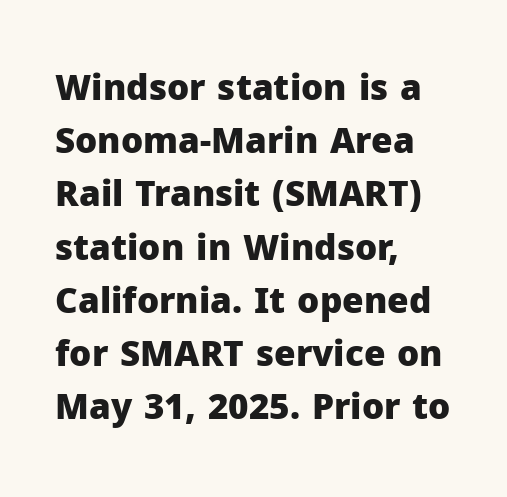
The image shows 35 px heavy sans-serif type, upright; set left-aligned, normal line spacing (1.52x), normal letter spacing, not underlined; low stroke contrast and a medium x-height.
